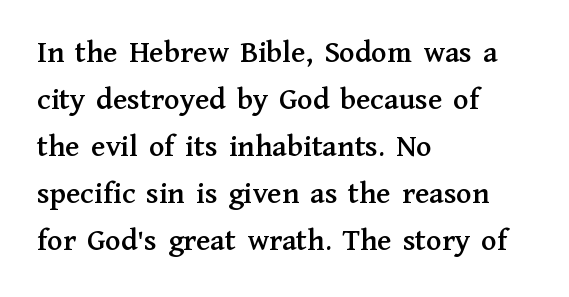
The image shows 32 px serif type, upright; set left-aligned, normal line spacing (1.47x), normal letter spacing, not underlined; medium stroke contrast and a medium x-height.
